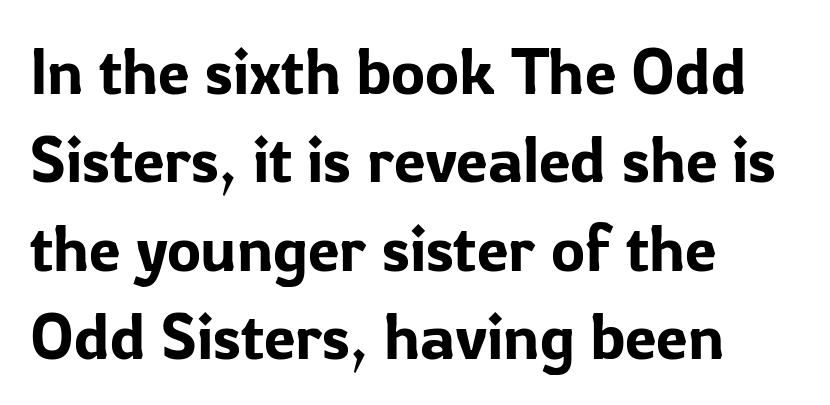
Q: Is the text italic (slanted)? A: No, it is upright.
Q: Is the typeface a serif or a sans-serif typeface? A: Sans-serif.
Q: Is the text underlined? A: No.
Q: How is the paragraph aligned? A: Left-aligned.
Q: Is the spacing between letters normal or unusually wide? A: Normal.
Q: Is the spacing between lines tight, normal or loose? A: Normal.
Q: Width (condensed, normal, or wide)? A: Normal.
Q: Stroke contrast? A: Low.
Q: x-height? A: Medium.
Q: Monospaced? A: No.
